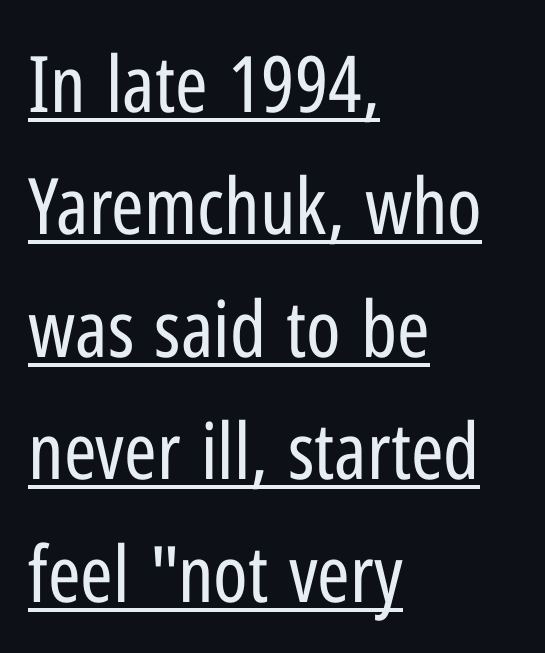
Q: Is the text bold? A: No.
Q: Is the text italic (slanted)? A: No, it is upright.
Q: Is the typeface a serif or a sans-serif typeface? A: Sans-serif.
Q: Is the text underlined? A: Yes.
Q: How is the paragraph aligned? A: Left-aligned.
Q: Is the spacing between letters normal or unusually wide? A: Normal.
Q: Is the spacing between lines tight, normal or loose? A: Normal.
Q: Width (condensed, normal, or wide)? A: Condensed.
Q: Stroke contrast? A: Low.
Q: x-height? A: Medium.
Q: Monospaced? A: No.
